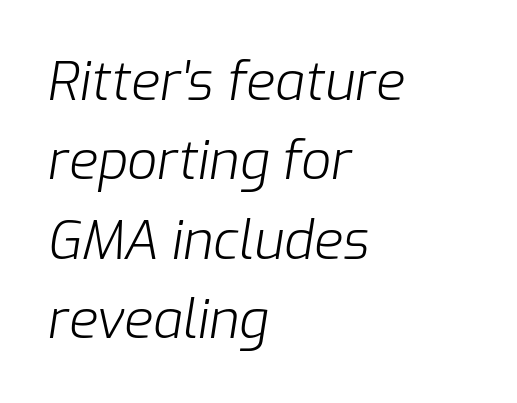
Q: Is the text bold? A: No.
Q: Is the text italic (slanted)? A: Yes, it leans right by about 9 degrees.
Q: Is the text underlined? A: No.
Q: How is the paragraph aligned? A: Left-aligned.
Q: Is the spacing between letters normal or unusually wide? A: Normal.
Q: Is the spacing between lines tight, normal or loose? A: Normal.
Q: Width (condensed, normal, or wide)? A: Normal.
Q: Stroke contrast? A: Low.
Q: x-height? A: Medium.
Q: Monospaced? A: No.
